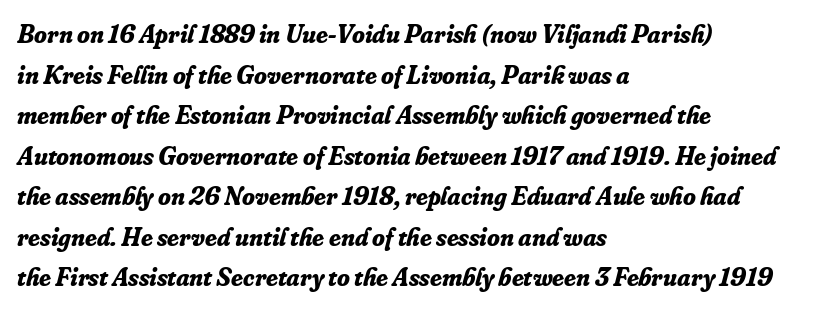
The space beneath each line is pristine and unruled. The face used here is rendered with its standard letterfit. Left-aligned paragraph, ragged on the right. This block has exactly the height ordinary leading produces. Is the type bold? Yes — the strokes are clearly thick and heavy.
